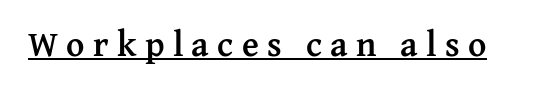
The image shows 35 px semibold serif type, upright; set unusually wide letter spacing (+0.24 em), underlined; medium stroke contrast and a medium x-height.
